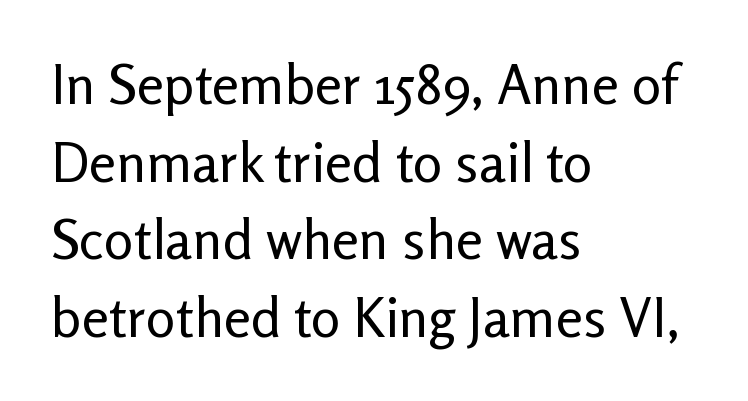
The image shows 55 px regular-weight sans-serif type, upright; set left-aligned, normal line spacing (1.41x), normal letter spacing, not underlined; low stroke contrast and a medium x-height.
